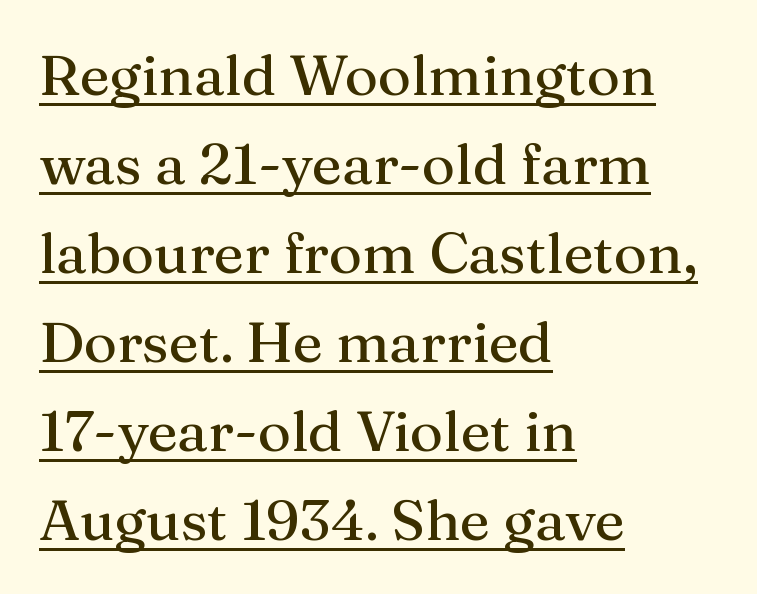
Where is the straight margin? On the left. The glyphs in this specimen are seriffed. The block of text has a typical density, with ordinary space between rows. You could not count columns in this text — the font is proportionally spaced. The letters stand straight up with perfectly vertical stems.
